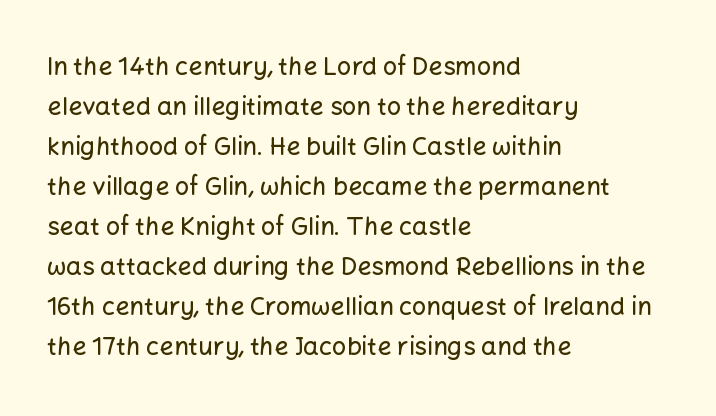
The image shows 25 px text type, upright; set left-aligned, normal line spacing (1.6x), normal letter spacing, not underlined.
